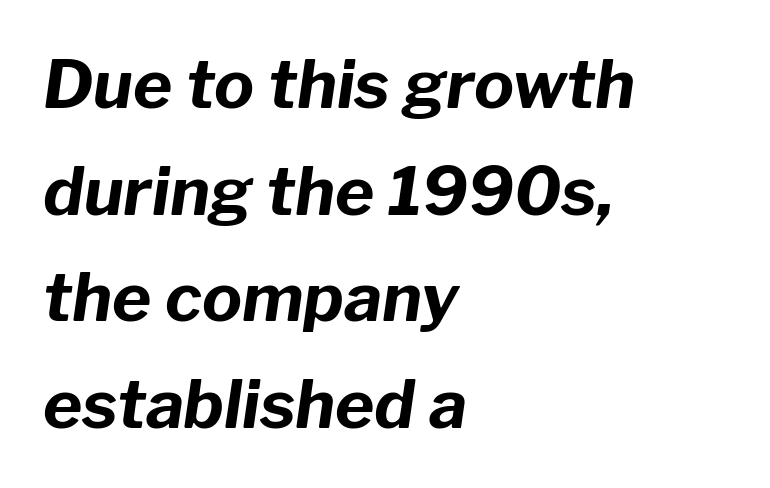
Q: Is the text bold? A: Yes.
Q: Is the text italic (slanted)? A: Yes, it leans right by about 8 degrees.
Q: Is the text underlined? A: No.
Q: How is the paragraph aligned? A: Left-aligned.
Q: Is the spacing between letters normal or unusually wide? A: Normal.
Q: Is the spacing between lines tight, normal or loose? A: Normal.
Q: Width (condensed, normal, or wide)? A: Normal.
Q: Stroke contrast? A: Low.
Q: x-height? A: Medium.
Q: Monospaced? A: No.
